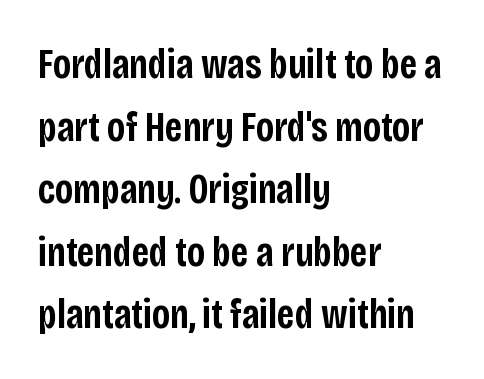
Q: Is the text bold? A: Semi-bold.
Q: Is the text italic (slanted)? A: No, it is upright.
Q: Is the typeface a serif or a sans-serif typeface? A: Sans-serif.
Q: Is the text underlined? A: No.
Q: How is the paragraph aligned? A: Left-aligned.
Q: Is the spacing between letters normal or unusually wide? A: Normal.
Q: Is the spacing between lines tight, normal or loose? A: Normal.
Q: Width (condensed, normal, or wide)? A: Condensed.
Q: Stroke contrast? A: Low.
Q: x-height? A: Large.
Q: Monospaced? A: No.
